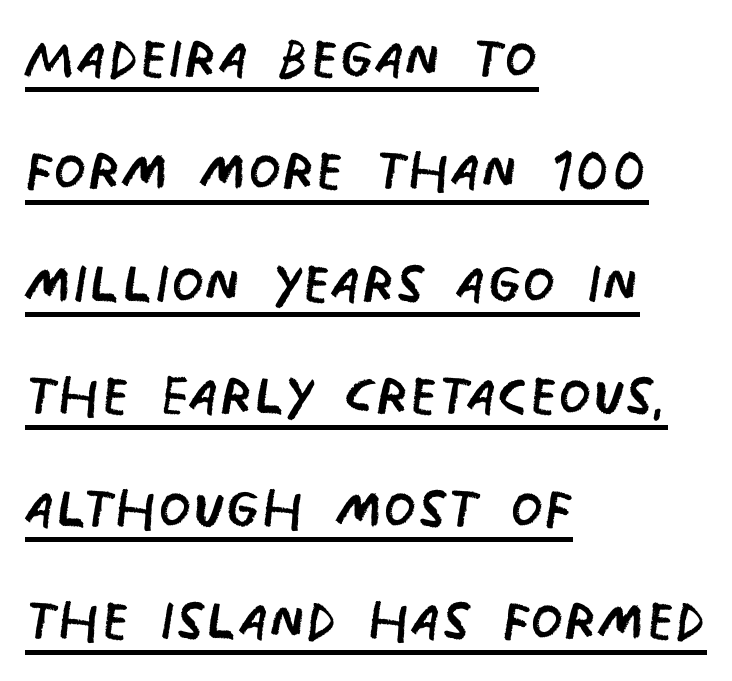
{"serif": "no", "bold": "no", "weight": "regular", "width": "condensed", "stroke_contrast": "low", "x_height": "large", "monospaced": "no", "underline": "yes", "align": "left", "line_spacing": "normal", "line_spacing_ratio": 1.5, "letter_spacing": "normal", "letter_spacing_em": 0.0, "glyph_px": 75}
